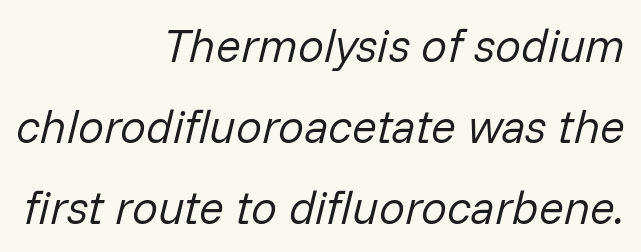
The image shows 46 px regular-weight type, italic (leaning right); set right-aligned, line spacing 1.76x, normal letter spacing, not underlined; low stroke contrast and a medium x-height.
